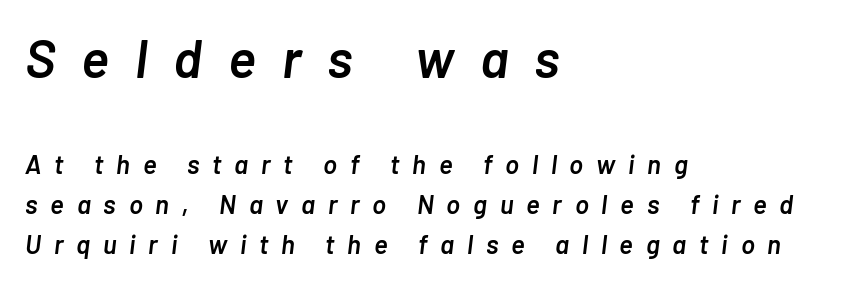
Does the copy run flush right? No — it runs flush left. The letters are semibold — heavier than regular but short of a full bold. Size contrast runs from large at the top to small at the bottom. Descenders are the only things crossing below the line. The space between consecutive lines is moderate.
